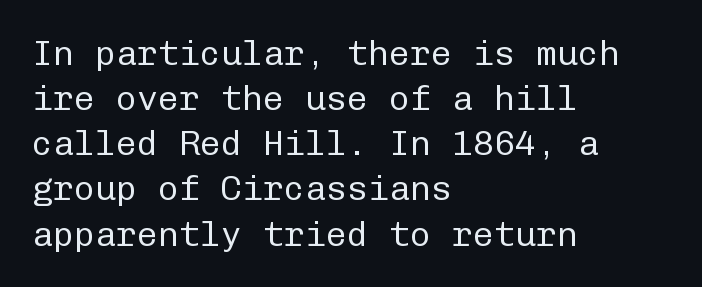
{"serif": "no", "italic": "no", "bold": "no", "weight": "regular", "width": "normal", "stroke_contrast": "low", "x_height": "medium", "monospaced": "yes", "underline": "no", "align": "left", "line_spacing": "normal", "line_spacing_ratio": 1.29, "letter_spacing": "normal", "letter_spacing_em": 0.0, "glyph_px": 35}
